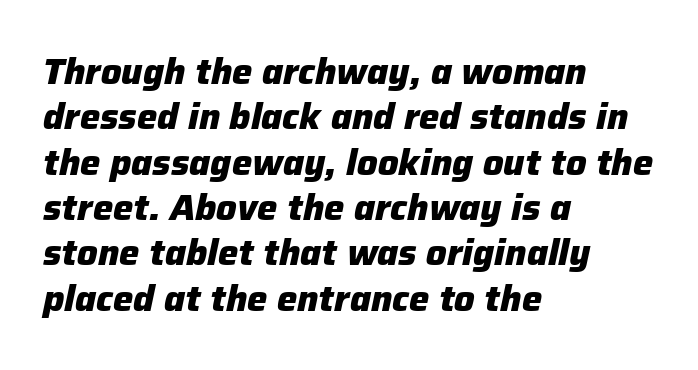
{"italic": "yes", "lean": "right", "slant_degrees": 12, "bold": "yes", "weight": "heavy", "width": "normal", "stroke_contrast": "low", "x_height": "medium", "monospaced": "no", "underline": "no", "align": "left", "line_spacing": "normal", "line_spacing_ratio": 1.26, "letter_spacing": "normal", "letter_spacing_em": 0.0, "glyph_px": 36}
